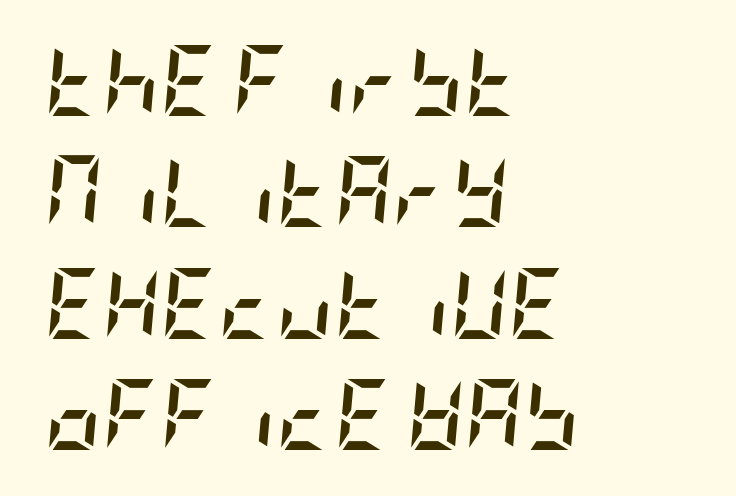
It's the slanting kind of type. One-word summary of the alignment: left. The face used here is rendered with its standard letterfit. Look at the stroke-to-counter ratio: heavy, a bold. The block of text has a typical density, with ordinary space between rows. The space directly below the letters is spotless.
